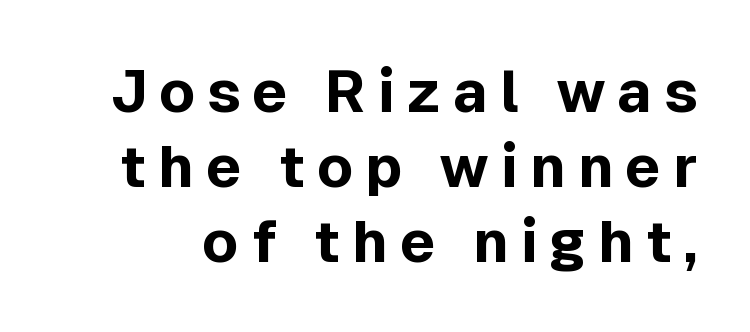
The face used here is proportionally spaced, like ordinary book or web type. Nothing sits at the stroke ends, so this counts as sans-serif. This block has exactly the height ordinary leading produces. The type is letterspaced generously, with wide tracking. The lettering stays uniformly vertical, giving the passage a roman look.
